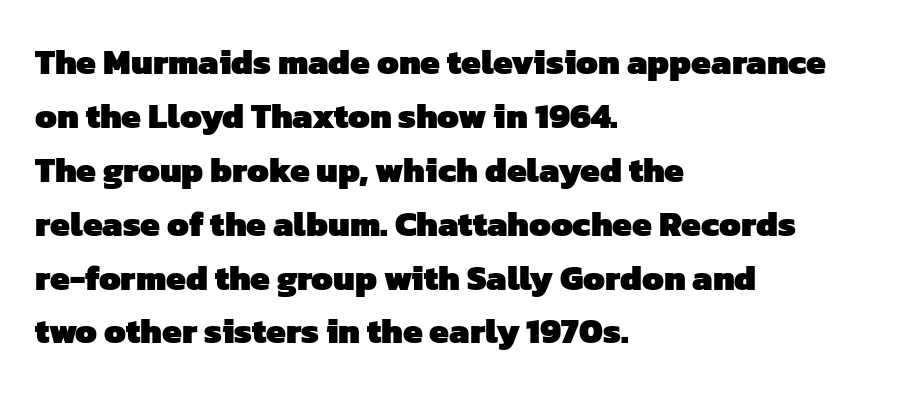
{"serif": "no", "bold": "yes", "weight": "heavy", "width": "normal", "stroke_contrast": "low", "x_height": "medium", "monospaced": "no", "underline": "no", "align": "left", "line_spacing": "normal", "line_spacing_ratio": 1.54, "letter_spacing": "normal", "letter_spacing_em": 0.0, "glyph_px": 35}
